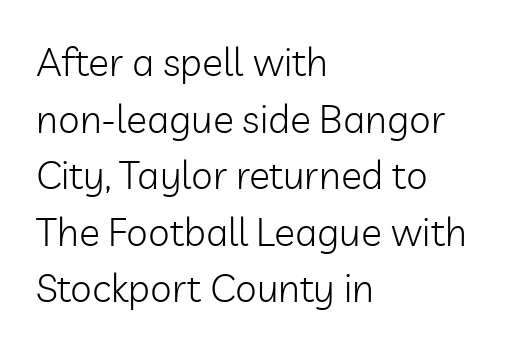
Q: Is the text bold? A: No.
Q: Is the text italic (slanted)? A: No, it is upright.
Q: Is the typeface a serif or a sans-serif typeface? A: Sans-serif.
Q: Is the text underlined? A: No.
Q: How is the paragraph aligned? A: Left-aligned.
Q: Is the spacing between letters normal or unusually wide? A: Normal.
Q: Is the spacing between lines tight, normal or loose? A: Normal.
Q: Width (condensed, normal, or wide)? A: Normal.
Q: Stroke contrast? A: Low.
Q: x-height? A: Medium.
Q: Monospaced? A: No.
